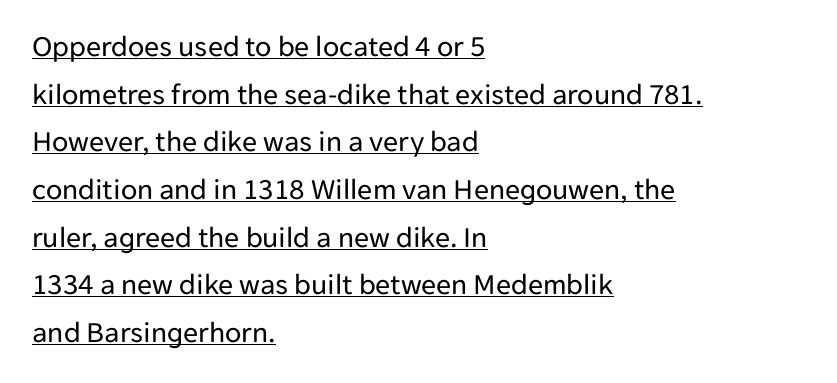
{"serif": "no", "italic": "no", "bold": "no", "weight": "regular", "width": "normal", "stroke_contrast": "low", "x_height": "medium", "monospaced": "no", "underline": "yes", "align": "left", "line_spacing": "normal", "line_spacing_ratio": 1.59, "letter_spacing": "normal", "letter_spacing_em": 0.0, "glyph_px": 30}
